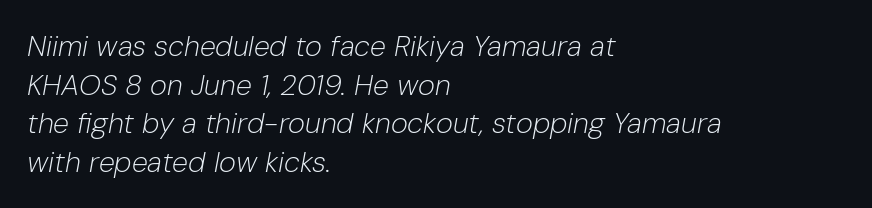
{"italic": "yes", "lean": "right", "slant_degrees": 10, "bold": "no", "weight": "light", "width": "normal", "stroke_contrast": "low", "x_height": "medium", "monospaced": "no", "underline": "no", "align": "left", "line_spacing": "normal", "line_spacing_ratio": 1.33, "letter_spacing": "normal", "letter_spacing_em": 0.0, "glyph_px": 29}
